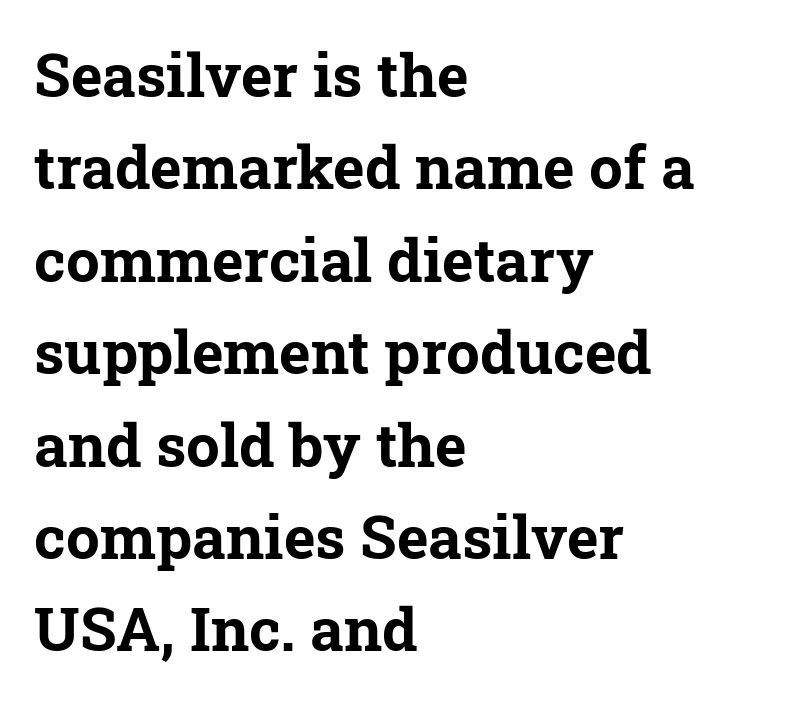
The image shows 60 px bold serif type; set left-aligned, normal line spacing (1.54x), normal letter spacing, not underlined; low stroke contrast and a medium x-height.
